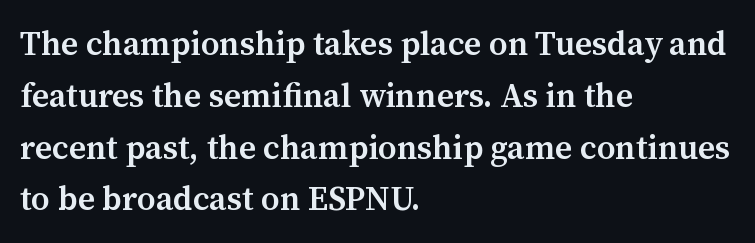
The image shows 33 px semibold serif type, upright; set left-aligned, normal line spacing (1.57x), normal letter spacing, not underlined; medium stroke contrast and a medium x-height.
